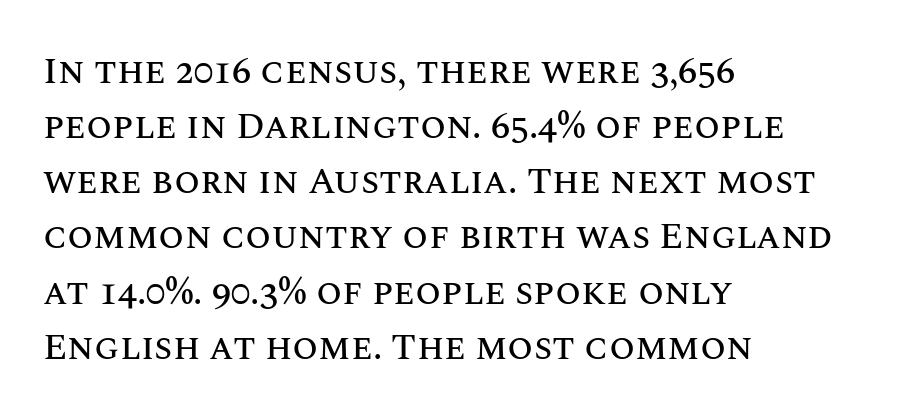
The image shows 37 px text type, upright; set left-aligned, normal line spacing (1.49x), normal letter spacing, not underlined; medium stroke contrast and a large x-height.
